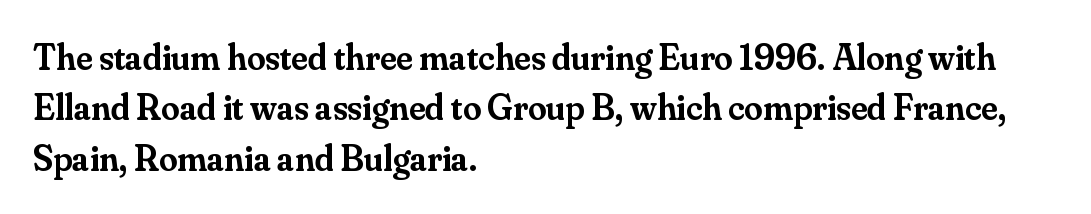
Q: Is the text bold? A: Semi-bold.
Q: Is the text italic (slanted)? A: No, it is upright.
Q: Is the typeface a serif or a sans-serif typeface? A: Serif.
Q: Is the text underlined? A: No.
Q: How is the paragraph aligned? A: Left-aligned.
Q: Is the spacing between letters normal or unusually wide? A: Normal.
Q: Is the spacing between lines tight, normal or loose? A: Normal.
Q: Width (condensed, normal, or wide)? A: Normal.
Q: Stroke contrast? A: Medium.
Q: x-height? A: Small.
Q: Monospaced? A: No.
